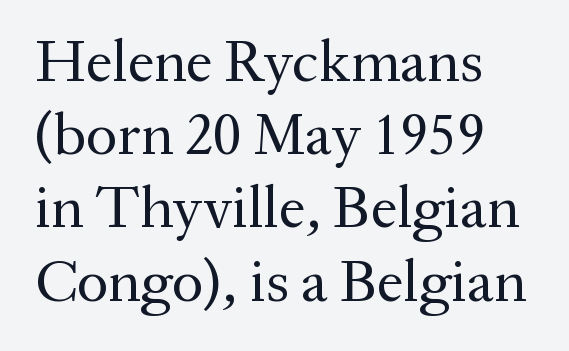
{"serif": "yes", "italic": "no", "bold": "no", "weight": "regular", "width": "normal", "stroke_contrast": "medium", "x_height": "medium", "monospaced": "no", "underline": "no", "align": "left", "line_spacing_ratio": 1.22, "letter_spacing": "normal", "letter_spacing_em": 0.0, "glyph_px": 60}
